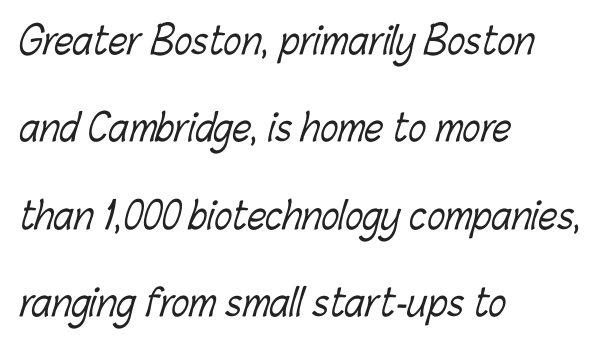
{"bold": "no", "weight": "light", "width": "condensed", "stroke_contrast": "low", "x_height": "medium", "monospaced": "no", "underline": "no", "align": "left", "line_spacing": "loose", "line_spacing_ratio": 2.36, "letter_spacing": "normal", "letter_spacing_em": 0.0, "glyph_px": 37}
